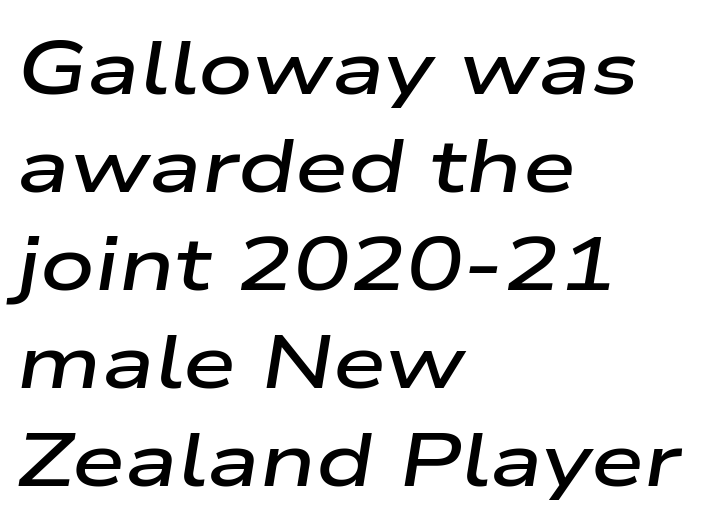
Every character sits at an angle, as italics do. How are the letters spaced? Ordinarily, with no added tracking. Horizontally, the lines are justified to the leading edge only. Looks like regular typesetting: each glyph gets only the width it needs. The line-height multiplier appears to be the usual default. How heavy is the stroke? Medium-heavy — a semibold, shy of bold.
